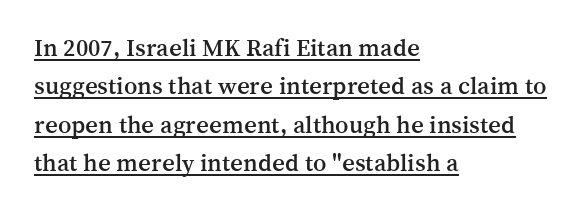
Reading down the block, your eye returns to a fixed left position each line. The passage shown is underscored from start to finish. Evenly set lines give the paragraph a standard silhouette. You can tell it's not italic because the verticals are truly vertical. How are the letters spaced? Ordinarily, with no added tracking.
